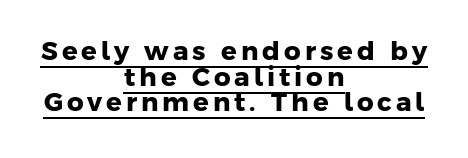
{"bold": "yes", "underline": "yes", "align": "center", "line_spacing": "tight", "line_spacing_ratio": 0.99, "glyph_px": 26}
